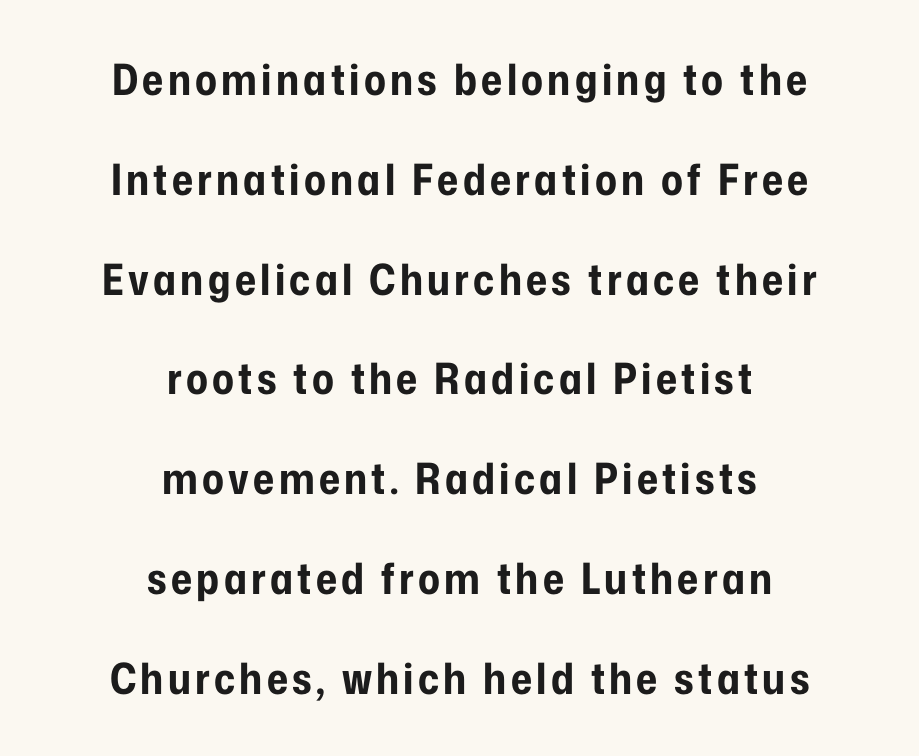
Q: Is the text bold? A: Yes.
Q: Is the text italic (slanted)? A: No, it is upright.
Q: Is the typeface a serif or a sans-serif typeface? A: Sans-serif.
Q: Is the text underlined? A: No.
Q: How is the paragraph aligned? A: Centered.
Q: Is the spacing between lines tight, normal or loose? A: Loose.
Q: Width (condensed, normal, or wide)? A: Condensed.
Q: Stroke contrast? A: Low.
Q: x-height? A: Medium.
Q: Monospaced? A: No.
